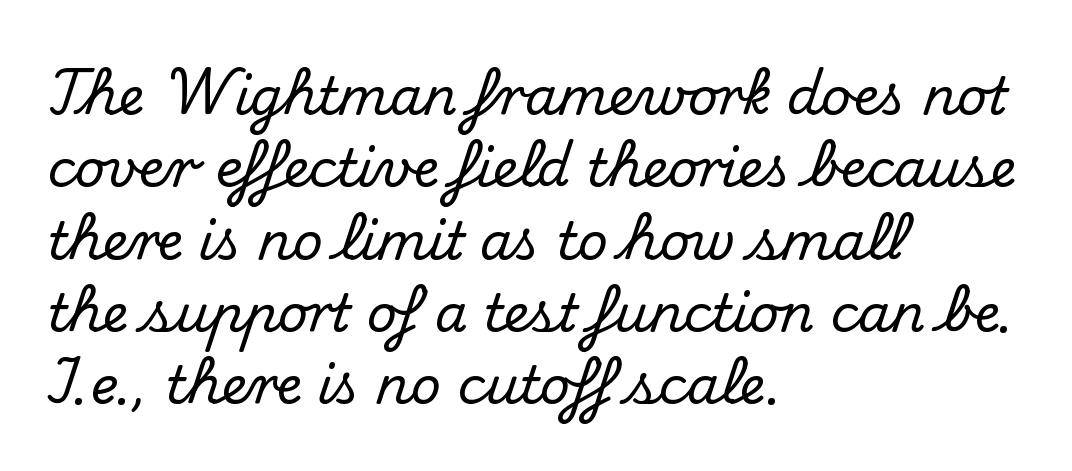
The image shows 52 px serif type; set left-aligned, normal line spacing (1.39x), normal letter spacing, not underlined; medium stroke contrast and a small x-height.
